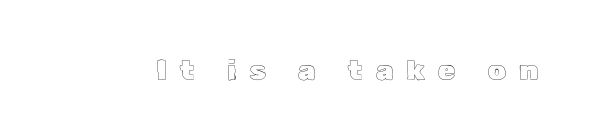
The image shows 28 px text type, upright; set unusually wide letter spacing (+0.48 em), not underlined; a medium x-height.
